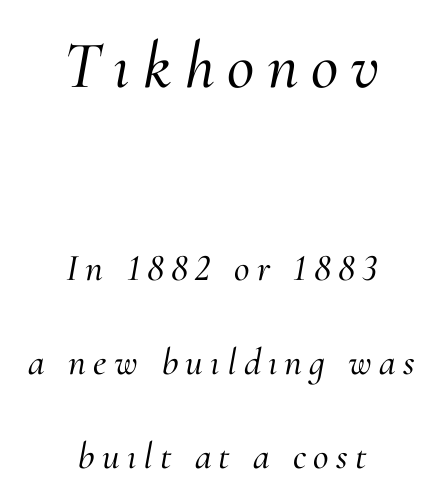
Q: Is the text italic (slanted)? A: Yes, it leans right by about 10 degrees.
Q: Is the typeface a serif or a sans-serif typeface? A: Serif.
Q: Is the text underlined? A: No.
Q: How is the paragraph aligned? A: Centered.
Q: Is the spacing between lines tight, normal or loose? A: Loose.
Q: Which block of text is set in a larger size, the first (top) or the second (bottom)? A: The first (top) one.
Q: Width (condensed, normal, or wide)? A: Normal.
Q: Stroke contrast? A: Medium.
Q: x-height? A: Small.
Q: Monospaced? A: No.
